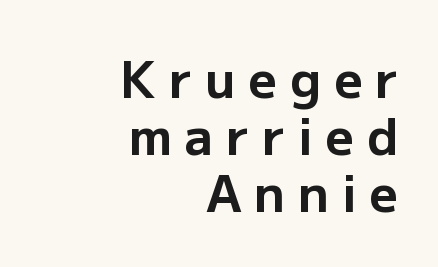
{"serif": "no", "italic": "no", "bold": "yes", "weight": "bold", "width": "normal", "stroke_contrast": "low", "x_height": "medium", "monospaced": "no", "underline": "no", "align": "right", "line_spacing": "tight", "line_spacing_ratio": 1.14, "letter_spacing": "wide", "letter_spacing_em": 0.26, "glyph_px": 50}
